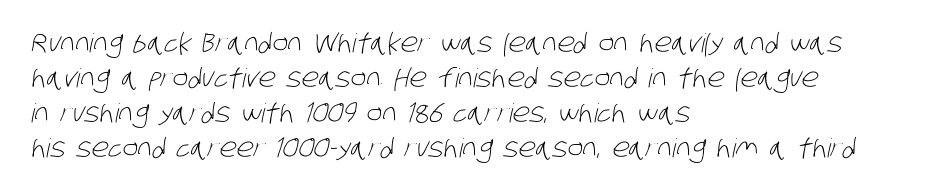
The image shows 26 px text type; set left-aligned, normal line spacing (1.35x), normal letter spacing, not underlined.
